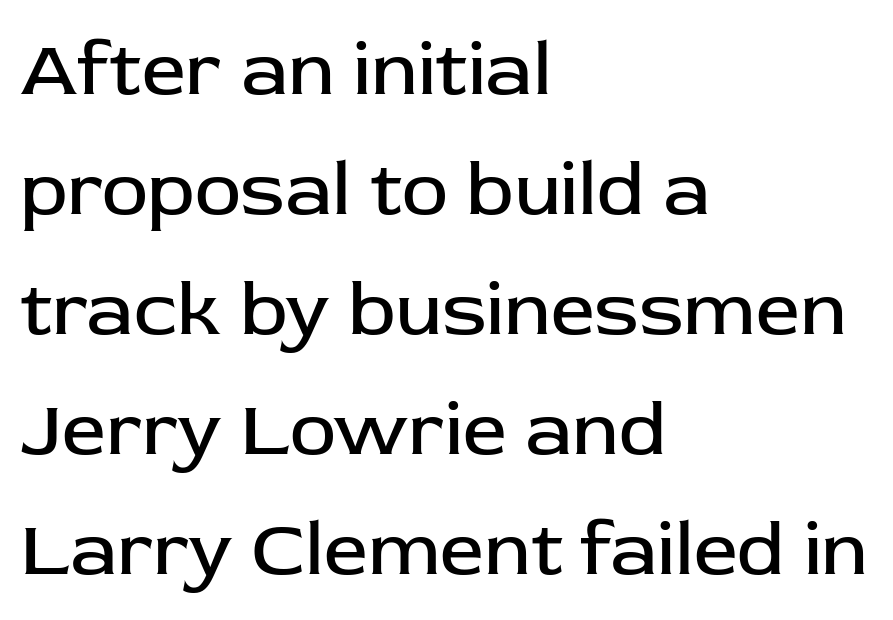
The image shows 78 px regular-weight sans-serif type, upright; set left-aligned, normal line spacing (1.54x), normal letter spacing, not underlined; low stroke contrast and a medium x-height.
